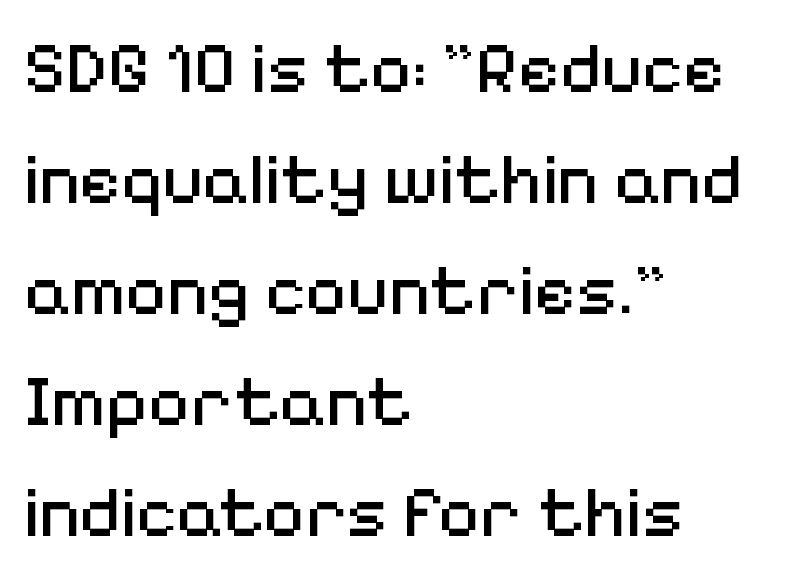
Q: Is the text bold? A: No.
Q: Is the text italic (slanted)? A: No, it is upright.
Q: Is the typeface a serif or a sans-serif typeface? A: Sans-serif.
Q: Is the text underlined? A: No.
Q: How is the paragraph aligned? A: Left-aligned.
Q: Is the spacing between letters normal or unusually wide? A: Normal.
Q: Is the spacing between lines tight, normal or loose? A: Normal.
Q: Width (condensed, normal, or wide)? A: Normal.
Q: Stroke contrast? A: Medium.
Q: x-height? A: Medium.
Q: Monospaced? A: No.
